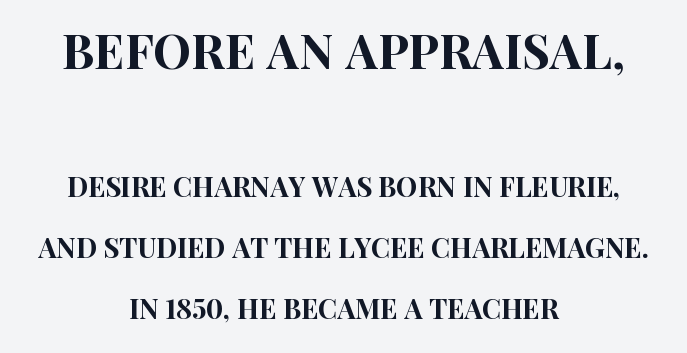
{"serif": "no", "italic": "no", "width": "condensed", "stroke_contrast": "high", "x_height": "large", "monospaced": "no", "underline": "no", "align": "center", "line_spacing": "loose", "line_spacing_ratio": 2.25, "letter_spacing": "normal", "letter_spacing_em": 0.0, "larger_block": "first", "size_ratio": 1.78, "glyph_px": 48}
